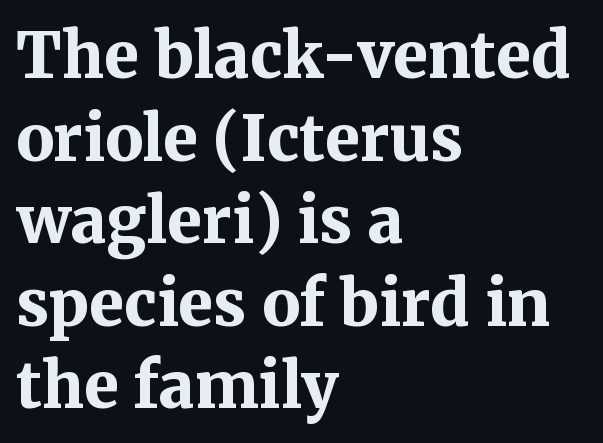
The image shows 63 px bold serif type, upright; set left-aligned, normal line spacing (1.31x), normal letter spacing, not underlined; medium stroke contrast and a medium x-height.
